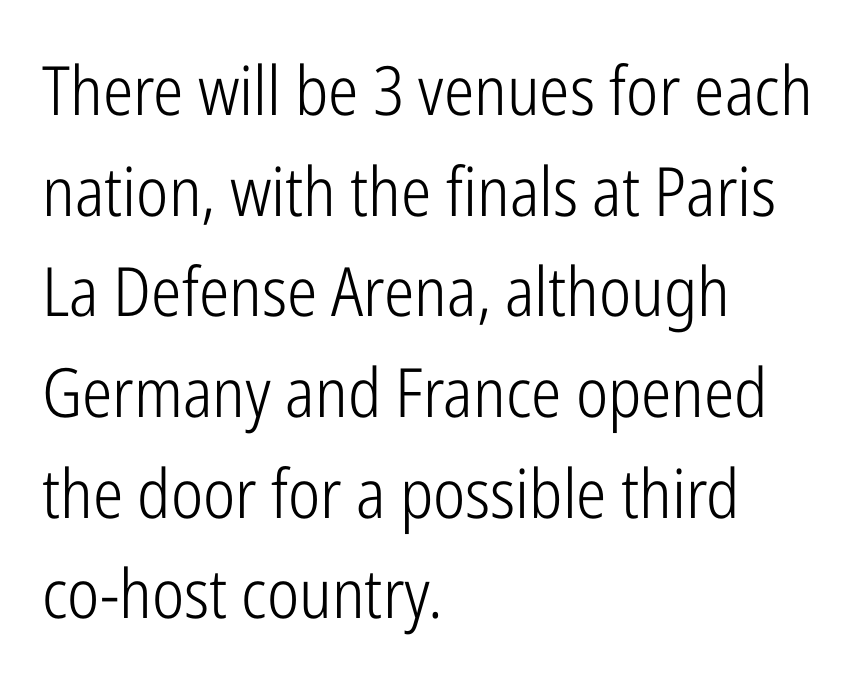
The compositor pushed each line to the left boundary. The gap between lines stays unmarked. The lettering stays uniformly vertical, giving the passage a roman look. Stroke terminals: plain, sans-serif. The face used here is rendered with its standard letterfit.
